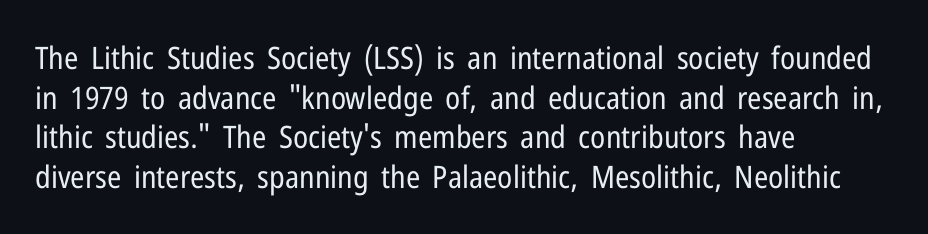
Q: Is the text bold? A: No.
Q: Is the text italic (slanted)? A: No, it is upright.
Q: Is the typeface a serif or a sans-serif typeface? A: Sans-serif.
Q: Is the text underlined? A: No.
Q: How is the paragraph aligned? A: Left-aligned.
Q: Is the spacing between letters normal or unusually wide? A: Normal.
Q: Is the spacing between lines tight, normal or loose? A: Normal.
Q: Width (condensed, normal, or wide)? A: Condensed.
Q: Stroke contrast? A: Low.
Q: x-height? A: Medium.
Q: Monospaced? A: No.
